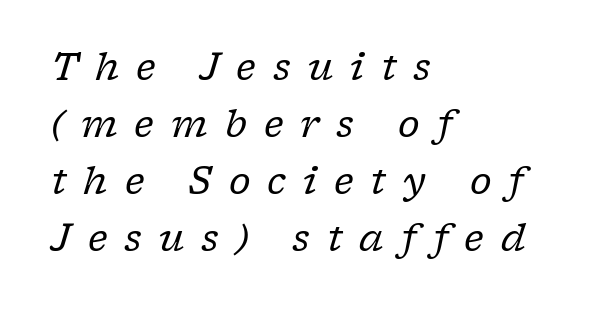
Proportional: the letters do not fall into vertical columns. Quick note: italic. Check under the words: just untouched page. Horizontal alignment here is leftward, the default for most running prose. The type family on display is of the serif kind.
